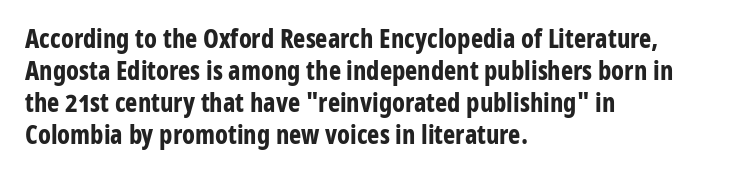
Alignment: flush left. A clean baseline with only descenders dipping below it. Vertical strokes here are truly vertical. Every letter is thick-stroked: bold, no question. A typesetter would call this zero additional tracking.
